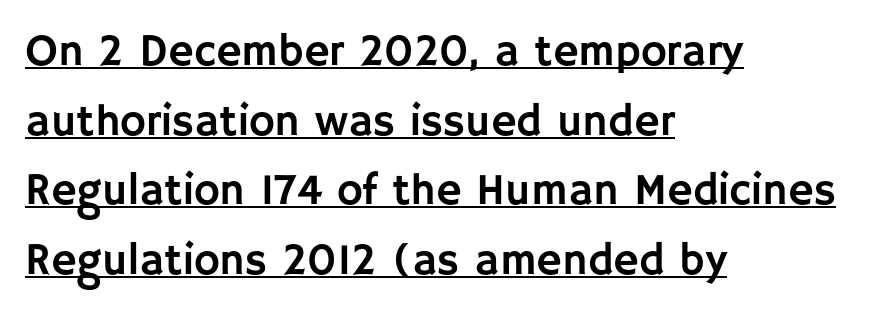
The image shows 44 px sans-serif type, upright; set left-aligned, normal line spacing (1.58x), normal letter spacing, underlined; low stroke contrast and a large x-height.
